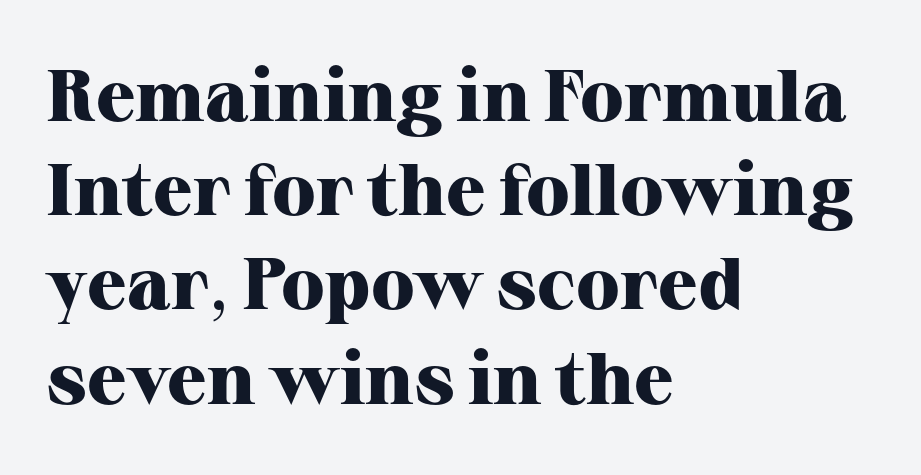
The image shows 73 px heavy serif type, upright; set left-aligned, normal line spacing (1.29x), normal letter spacing, not underlined; high stroke contrast and a medium x-height.
